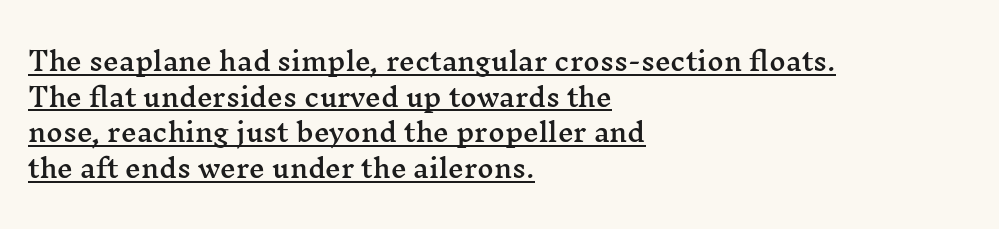
{"italic": "no", "underline": "yes", "align": "left", "line_spacing": "normal", "line_spacing_ratio": 1.43, "letter_spacing": "normal", "letter_spacing_em": 0.0, "glyph_px": 25}
